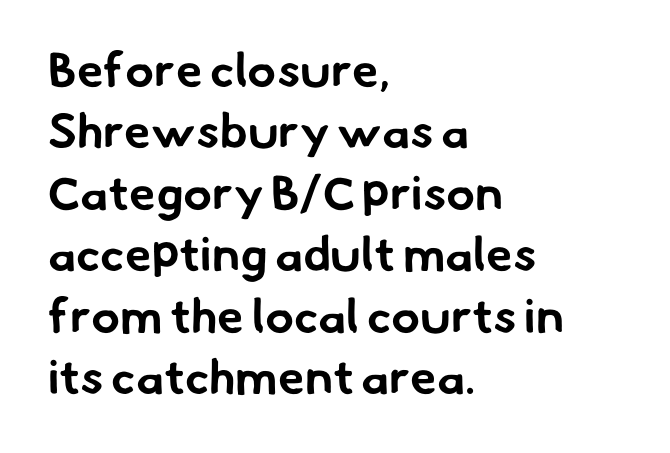
Q: Is the text bold? A: Yes.
Q: Is the typeface a serif or a sans-serif typeface? A: Sans-serif.
Q: Is the text underlined? A: No.
Q: How is the paragraph aligned? A: Left-aligned.
Q: Is the spacing between letters normal or unusually wide? A: Normal.
Q: Is the spacing between lines tight, normal or loose? A: Normal.
Q: Width (condensed, normal, or wide)? A: Normal.
Q: Stroke contrast? A: Low.
Q: x-height? A: Small.
Q: Monospaced? A: No.
